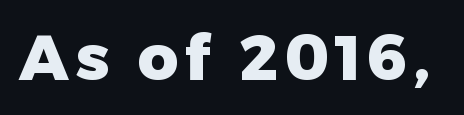
{"serif": "no", "italic": "no", "bold": "yes", "weight": "heavy", "width": "normal", "stroke_contrast": "low", "x_height": "medium", "monospaced": "no", "underline": "no", "glyph_px": 63}
